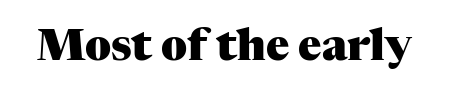
Check under the words: just untouched page. The typography opts for an upright posture over an oblique one. How heavy is the stroke? Heavy — this is a bold. The type is set solid horizontally, with unmodified tracking. The rendering shows small feet on the letterforms — a serif design. Note the varied advance widths — an 'i' is clearly narrower than an 'm'.
